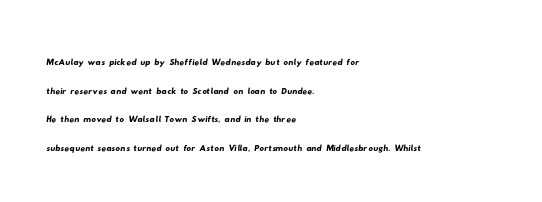
Compared with a centered layout, this one pins lines to the left instead. The glyphs are unaccompanied by any horizontal stroke below them. Letter spacing: default.
